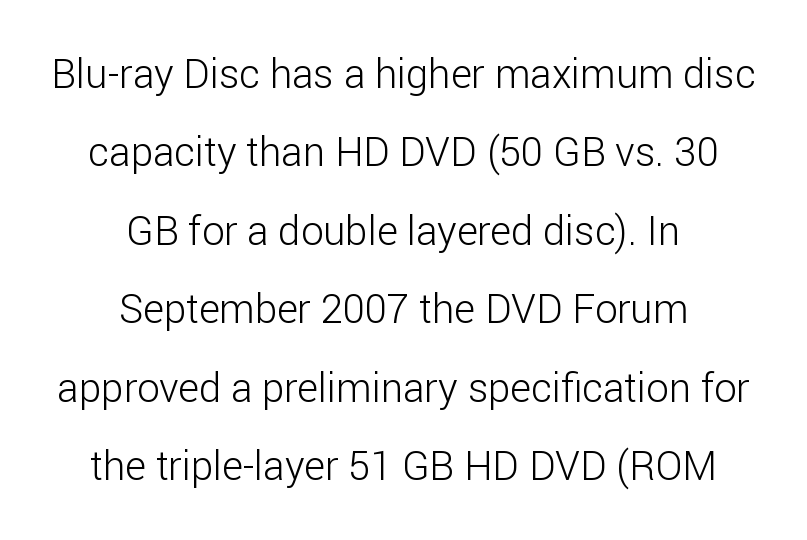
{"serif": "no", "italic": "no", "bold": "no", "weight": "light", "width": "normal", "stroke_contrast": "low", "x_height": "medium", "monospaced": "no", "underline": "no", "align": "center", "line_spacing": "loose", "line_spacing_ratio": 1.96, "letter_spacing": "normal", "letter_spacing_em": 0.0, "glyph_px": 40}
